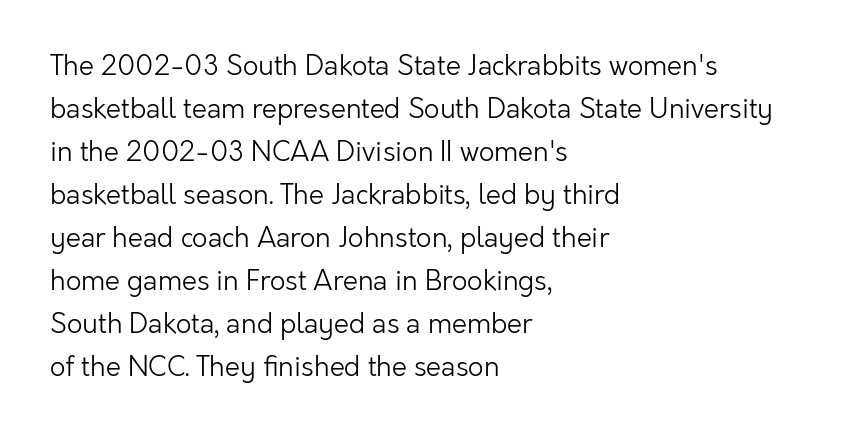
Line beginnings align vertically; line endings do not. Quick note: not italic, upright. No chunkiness to these letters — they're not bold. Default kerning and tracking; the words read as compact shapes.
